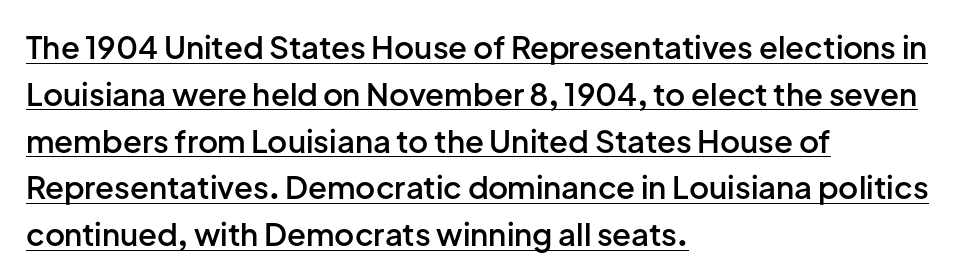
Q: Is the text bold? A: Semi-bold.
Q: Is the text italic (slanted)? A: No, it is upright.
Q: Is the typeface a serif or a sans-serif typeface? A: Sans-serif.
Q: Is the text underlined? A: Yes.
Q: How is the paragraph aligned? A: Left-aligned.
Q: Is the spacing between letters normal or unusually wide? A: Normal.
Q: Is the spacing between lines tight, normal or loose? A: Normal.
Q: Width (condensed, normal, or wide)? A: Normal.
Q: Stroke contrast? A: Low.
Q: x-height? A: Medium.
Q: Monospaced? A: No.
